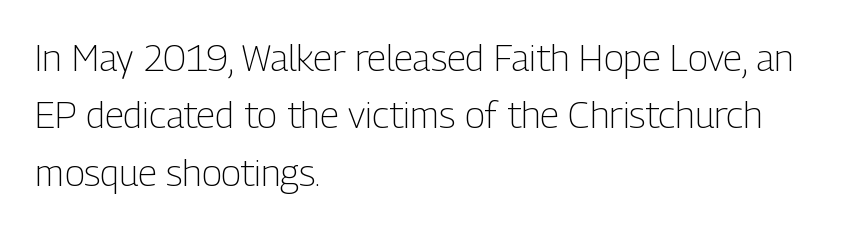
The image shows 37 px light, condensed sans-serif type, upright; set left-aligned, normal line spacing (1.55x), normal letter spacing, not underlined; low stroke contrast and a medium x-height.
